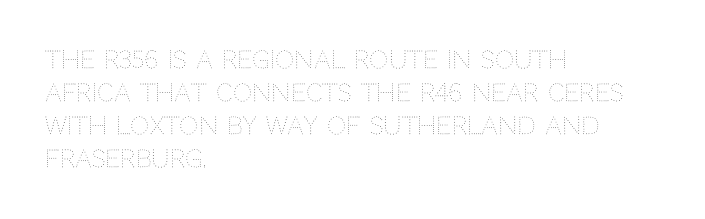
The image shows 24 px text type, upright; set left-aligned, normal line spacing (1.38x), normal letter spacing, not underlined.
